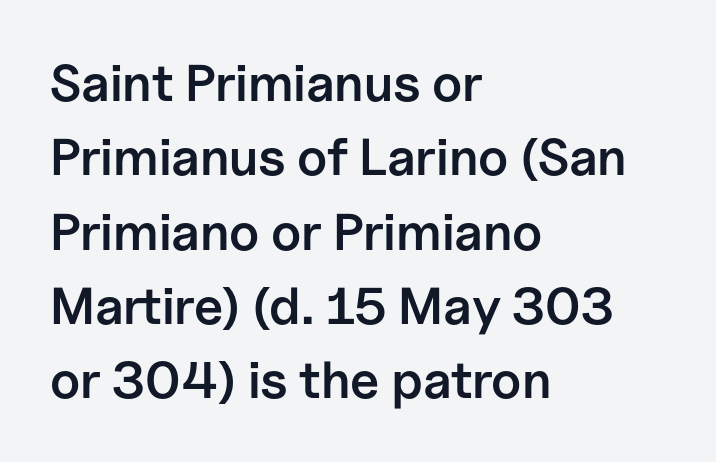
{"serif": "no", "italic": "no", "bold": "semi", "weight": "semibold", "width": "normal", "stroke_contrast": "low", "x_height": "medium", "monospaced": "no", "underline": "no", "align": "left", "line_spacing": "normal", "line_spacing_ratio": 1.43, "letter_spacing": "normal", "letter_spacing_em": 0.0, "glyph_px": 52}
